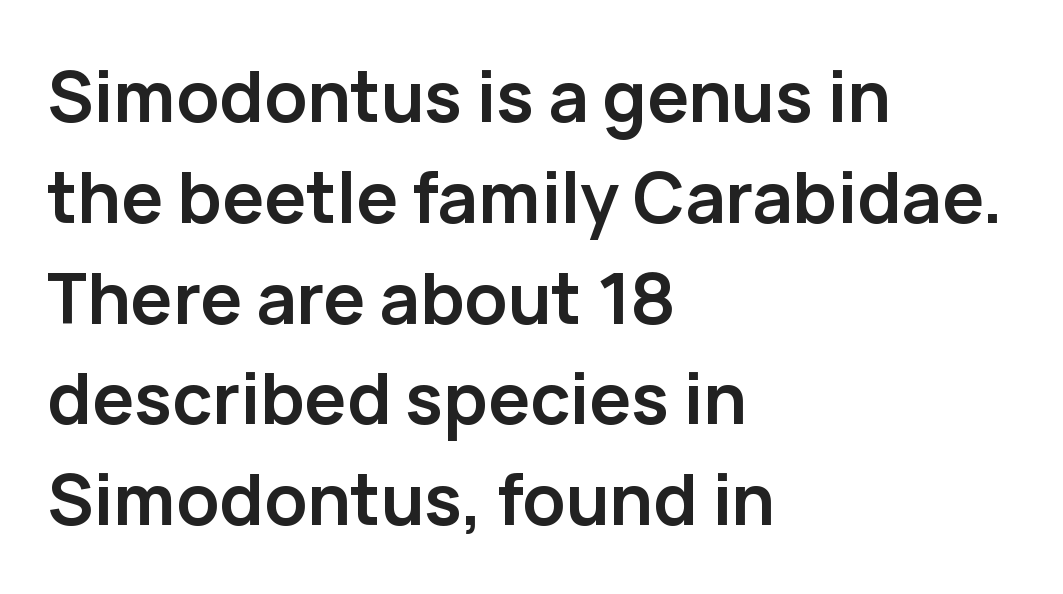
The image shows 70 px semibold sans-serif type, upright; set left-aligned, normal line spacing (1.44x), normal letter spacing, not underlined; low stroke contrast and a medium x-height.
